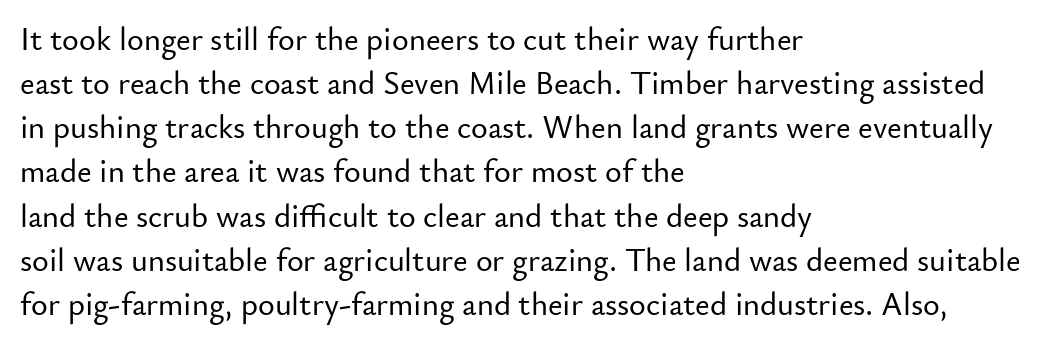
Q: Is the text italic (slanted)? A: No, it is upright.
Q: Is the typeface a serif or a sans-serif typeface? A: Sans-serif.
Q: Is the text underlined? A: No.
Q: How is the paragraph aligned? A: Left-aligned.
Q: Is the spacing between letters normal or unusually wide? A: Normal.
Q: Is the spacing between lines tight, normal or loose? A: Normal.
Q: Width (condensed, normal, or wide)? A: Normal.
Q: Stroke contrast? A: Low.
Q: x-height? A: Small.
Q: Monospaced? A: No.
